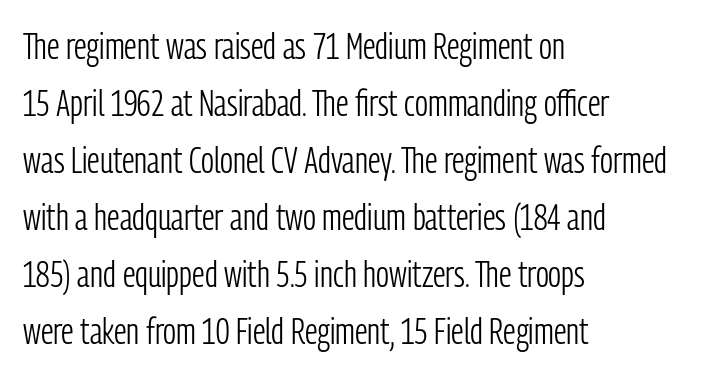
Q: Is the text bold? A: No.
Q: Is the text italic (slanted)? A: No, it is upright.
Q: Is the typeface a serif or a sans-serif typeface? A: Sans-serif.
Q: Is the text underlined? A: No.
Q: How is the paragraph aligned? A: Left-aligned.
Q: Is the spacing between letters normal or unusually wide? A: Normal.
Q: Is the spacing between lines tight, normal or loose? A: Normal.
Q: Width (condensed, normal, or wide)? A: Condensed.
Q: Stroke contrast? A: Low.
Q: x-height? A: Medium.
Q: Monospaced? A: No.
